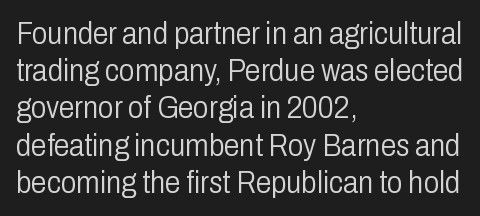
Q: Is the text bold? A: No.
Q: Is the text italic (slanted)? A: No, it is upright.
Q: Is the typeface a serif or a sans-serif typeface? A: Sans-serif.
Q: Is the text underlined? A: No.
Q: How is the paragraph aligned? A: Left-aligned.
Q: Is the spacing between letters normal or unusually wide? A: Normal.
Q: Width (condensed, normal, or wide)? A: Condensed.
Q: Stroke contrast? A: Low.
Q: x-height? A: Medium.
Q: Monospaced? A: No.
